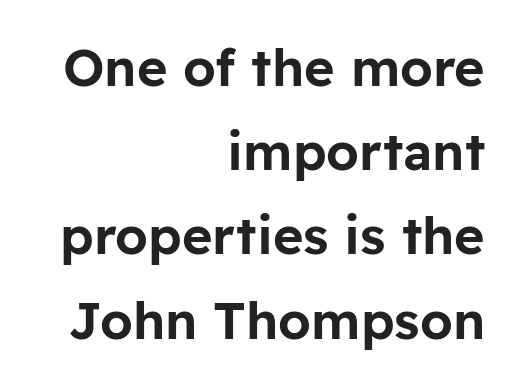
The image shows 52 px sans-serif type, upright; set right-aligned, normal line spacing (1.62x), normal letter spacing, not underlined; low stroke contrast and a medium x-height.
